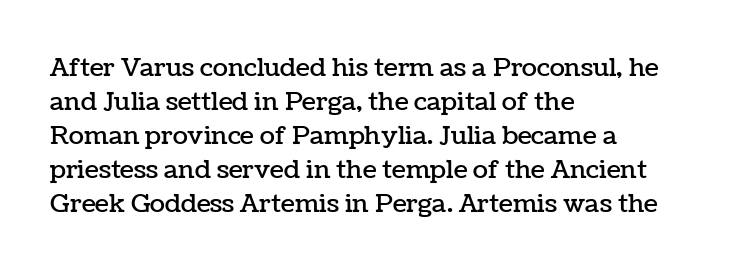
The image shows 25 px text type, upright; set left-aligned, normal line spacing (1.36x), normal letter spacing, not underlined.
